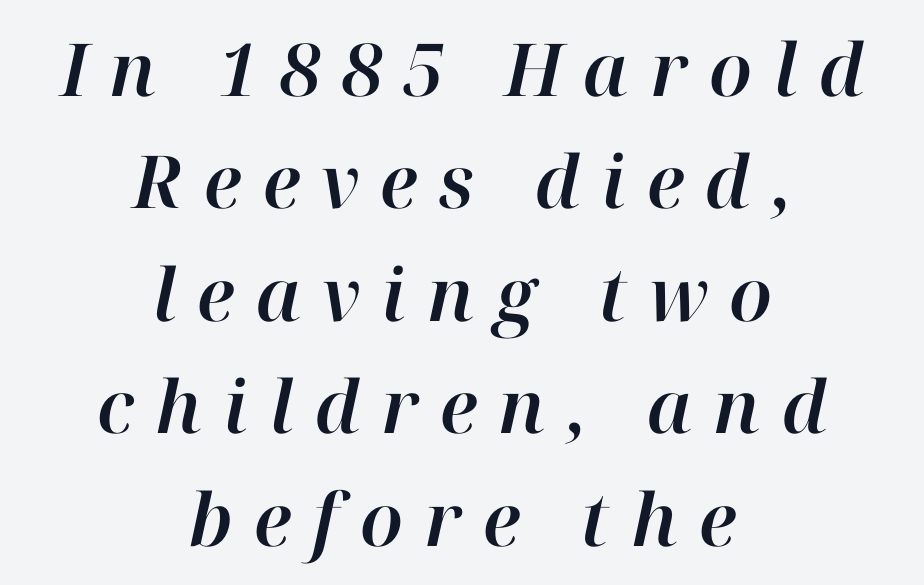
{"italic": "yes", "lean": "right", "slant_degrees": 12, "width": "normal", "stroke_contrast": "high", "x_height": "medium", "monospaced": "no", "underline": "no", "align": "center", "line_spacing": "normal", "line_spacing_ratio": 1.54, "letter_spacing": "wide", "letter_spacing_em": 0.29, "glyph_px": 73}
